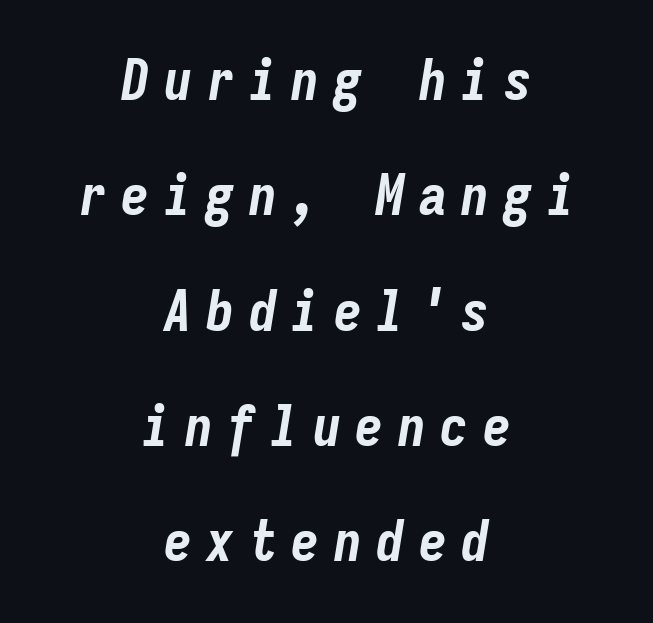
You could only call the tracking loose — the letters float apart. Looking at the ascenders, they clearly lean. Do the characters align in a grid? Yes, the font is monospaced. What weight is shown? A full bold with thick strokes. Is there much room between lines? Yes — plenty of vertical air separates them. Reading down the block, each line starts at a different indent, mirrored at its end.
